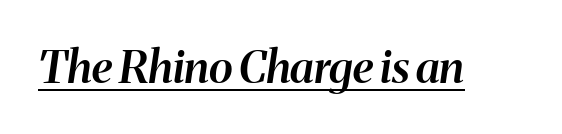
{"italic": "yes", "lean": "right", "slant_degrees": 8, "bold": "semi", "weight": "semibold", "width": "normal", "stroke_contrast": "medium", "x_height": "medium", "monospaced": "no", "underline": "yes", "letter_spacing": "normal", "letter_spacing_em": 0.0, "glyph_px": 45}
